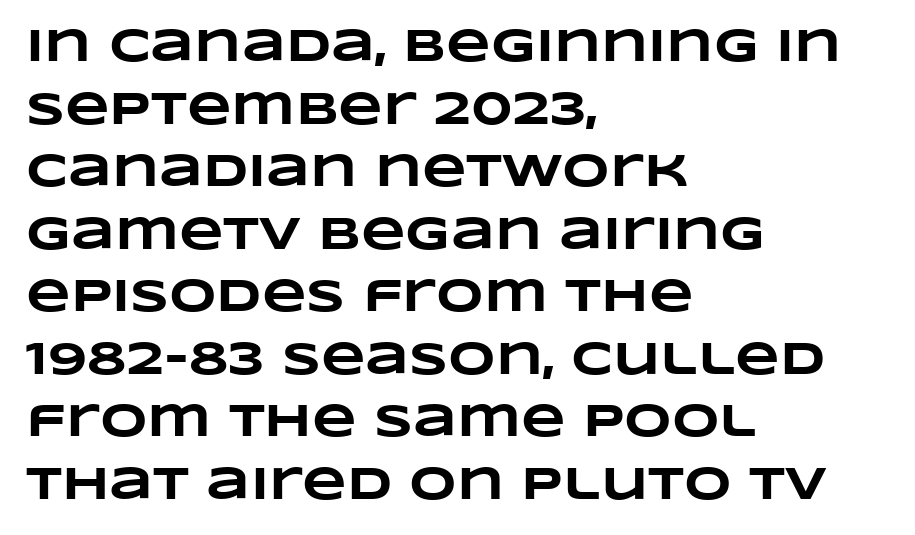
{"bold": "yes", "weight": "heavy", "width": "wide", "stroke_contrast": "low", "x_height": "large", "monospaced": "no", "underline": "no", "align": "left", "line_spacing": "normal", "line_spacing_ratio": 1.36, "letter_spacing": "normal", "letter_spacing_em": 0.0, "glyph_px": 46}
